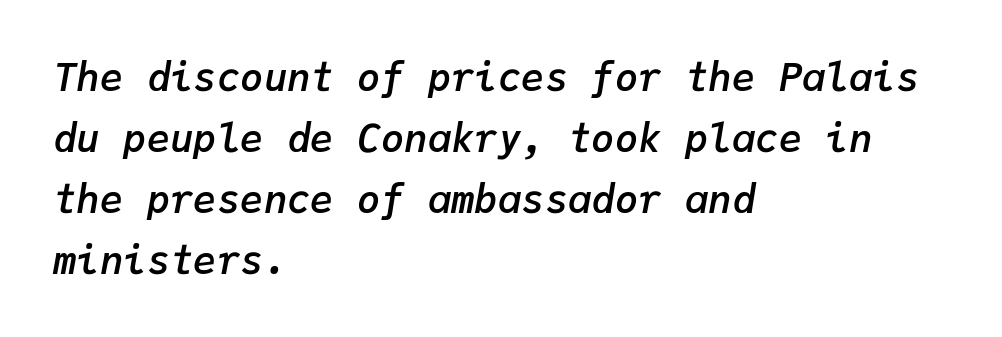
Q: Is the text bold? A: Semi-bold.
Q: Is the text italic (slanted)? A: Yes, it leans right by about 9 degrees.
Q: Is the text underlined? A: No.
Q: How is the paragraph aligned? A: Left-aligned.
Q: Is the spacing between letters normal or unusually wide? A: Normal.
Q: Is the spacing between lines tight, normal or loose? A: Normal.
Q: Width (condensed, normal, or wide)? A: Normal.
Q: Stroke contrast? A: Low.
Q: x-height? A: Medium.
Q: Monospaced? A: Yes.
